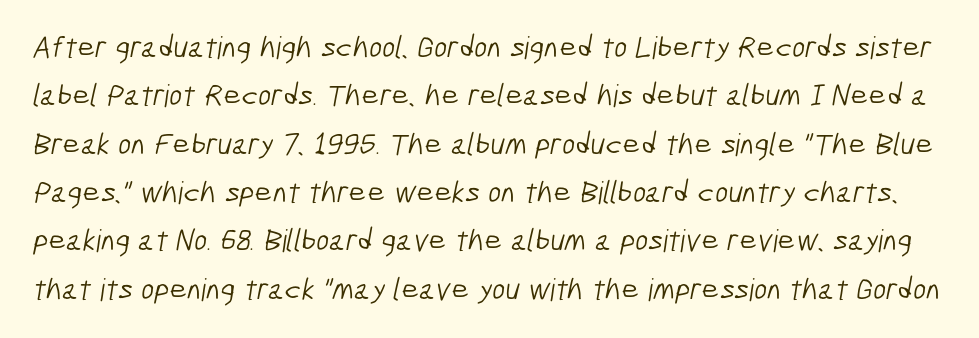
{"serif": "no", "bold": "no", "weight": "light", "width": "condensed", "stroke_contrast": "low", "x_height": "medium", "monospaced": "no", "underline": "no", "line_spacing": "normal", "line_spacing_ratio": 1.56, "letter_spacing": "normal", "letter_spacing_em": 0.0, "glyph_px": 31}
